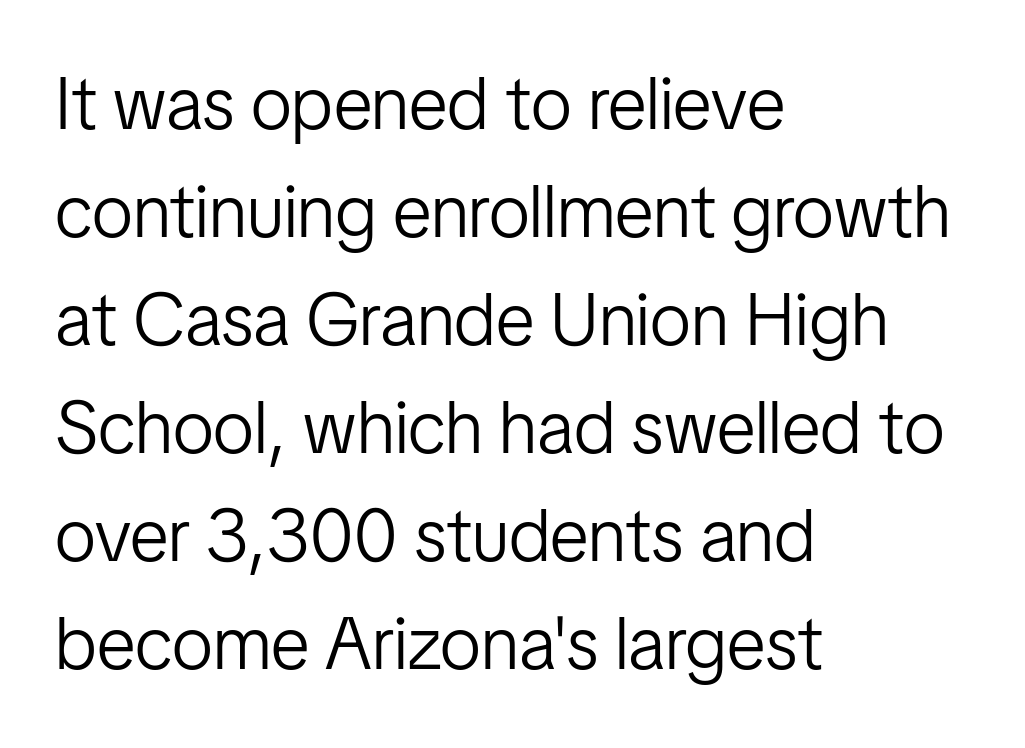
The image shows 74 px light, condensed sans-serif type, upright; set left-aligned, normal line spacing (1.46x), normal letter spacing, not underlined; low stroke contrast and a medium x-height.
